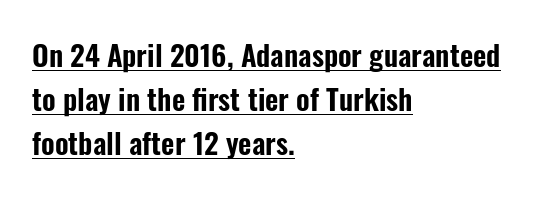
A typesetter would mark this as roman, not italic. Do the characters align in a grid? No, the font is proportional. Typeset ragged right — the left edge is the straight one. Examine the stroke ends and you'll find no serifs.
